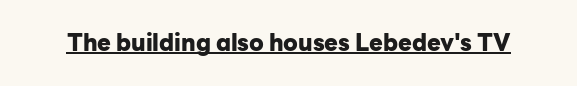
Q: Is the text bold? A: Yes.
Q: Is the text italic (slanted)? A: No, it is upright.
Q: Is the text underlined? A: Yes.
Q: Is the spacing between letters normal or unusually wide? A: Normal.
